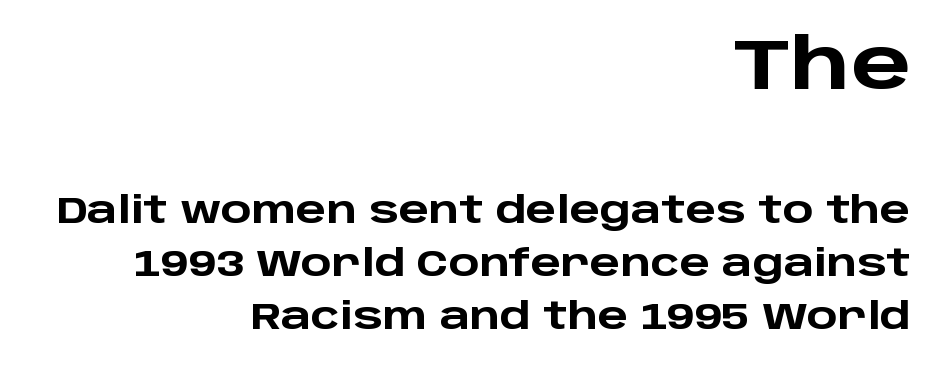
Q: Is the text bold? A: Yes.
Q: Is the text italic (slanted)? A: No, it is upright.
Q: Is the typeface a serif or a sans-serif typeface? A: Sans-serif.
Q: Is the text underlined? A: No.
Q: How is the paragraph aligned? A: Right-aligned.
Q: Is the spacing between letters normal or unusually wide? A: Normal.
Q: Is the spacing between lines tight, normal or loose? A: Normal.
Q: Which block of text is set in a larger size, the first (top) or the second (bottom)? A: The first (top) one.
Q: Width (condensed, normal, or wide)? A: Wide.
Q: Stroke contrast? A: Low.
Q: x-height? A: Large.
Q: Monospaced? A: No.
